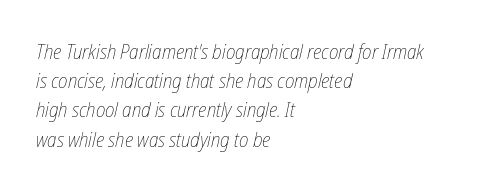
Q: Is the text bold? A: No.
Q: Is the text underlined? A: No.
Q: How is the paragraph aligned? A: Left-aligned.
Q: Is the spacing between letters normal or unusually wide? A: Normal.
Q: Is the spacing between lines tight, normal or loose? A: Normal.
